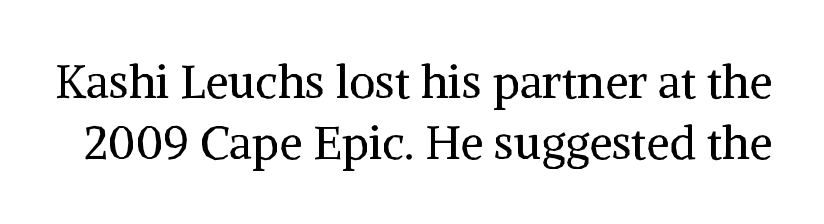
The image shows 46 px regular-weight serif type, upright; set normal line spacing (1.32x), normal letter spacing, not underlined; medium stroke contrast and a medium x-height.
